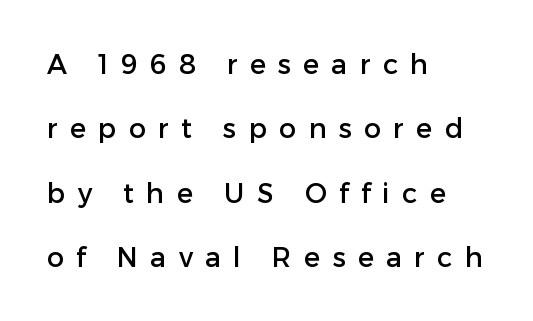
The image shows 27 px text type, upright; set left-aligned, loose line spacing (2.38x), unusually wide letter spacing (+0.46 em), not underlined.
